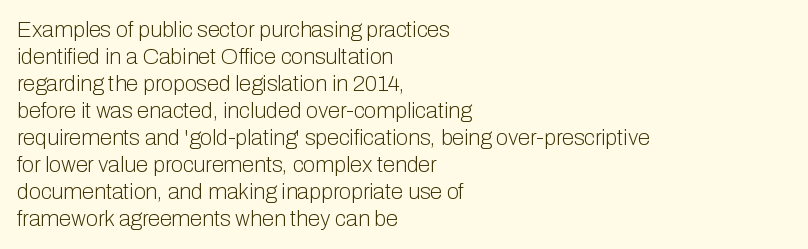
Q: Is the text bold? A: No.
Q: Is the text italic (slanted)? A: No, it is upright.
Q: Is the text underlined? A: No.
Q: How is the paragraph aligned? A: Left-aligned.
Q: Is the spacing between letters normal or unusually wide? A: Normal.
